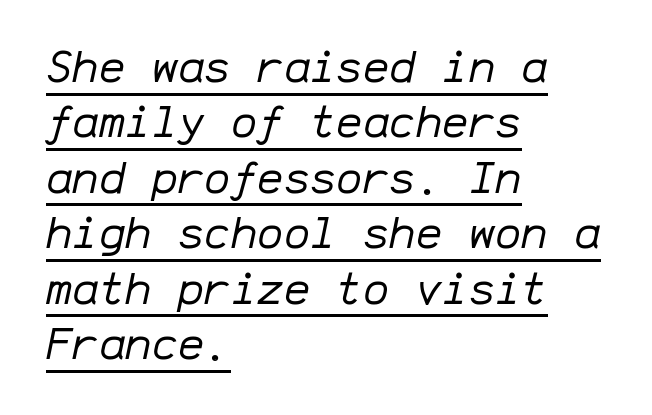
The rendering applies a slant to the glyphs. The letters march in equal steps, a hallmark of fixed-pitch type. The weight would be labelled regular, book, light, or lighter still. Leading matches the norm, producing a regular column. The rendering anchors every line to the left-hand side.
